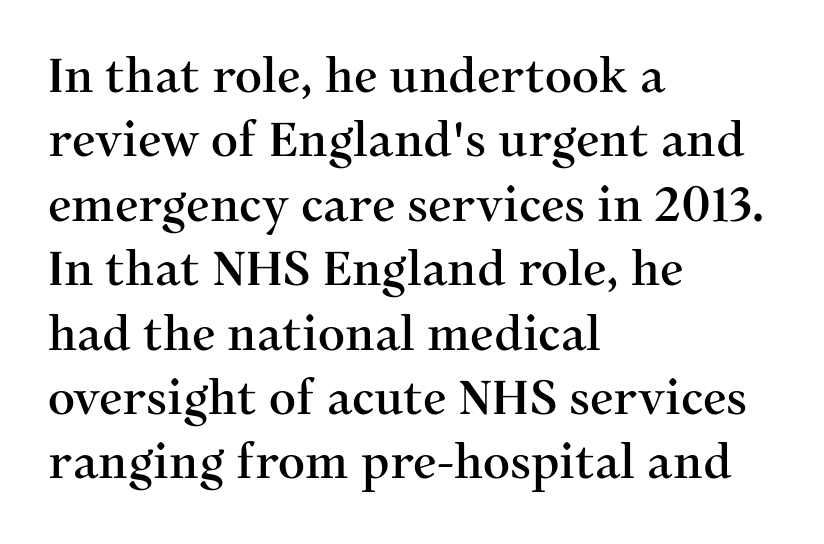
{"serif": "yes", "italic": "no", "width": "normal", "stroke_contrast": "medium", "x_height": "medium", "monospaced": "no", "underline": "no", "align": "left", "line_spacing": "normal", "line_spacing_ratio": 1.37, "letter_spacing": "normal", "letter_spacing_em": 0.0, "glyph_px": 47}
